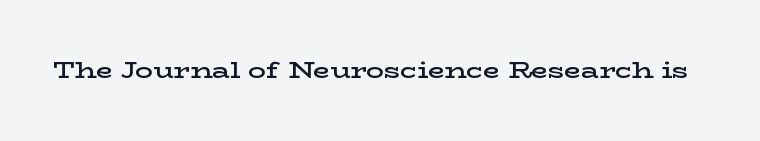
{"italic": "no", "bold": "semi", "underline": "no", "letter_spacing": "normal", "letter_spacing_em": 0.0, "glyph_px": 22}
